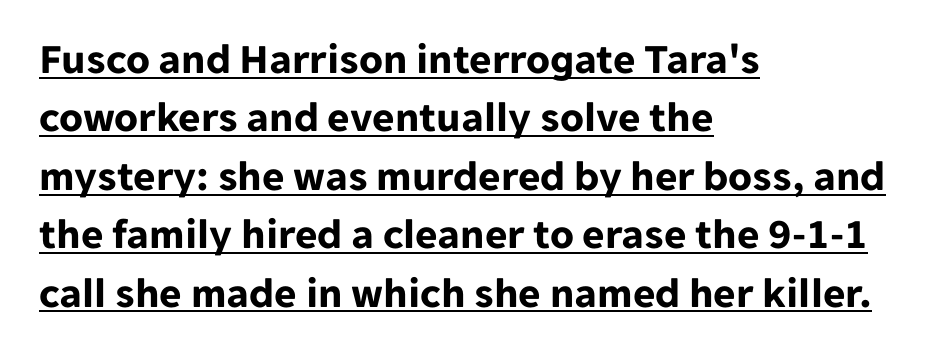
Typographic density is high because the face is bold. The face used here is proportionally spaced, like ordinary book or web type. Short note: letters normally spaced. Every character sits straight up, as roman type does. Observe the absence of serifs on each vertical stroke in this sample. Looks like someone drew a line under every word here.
